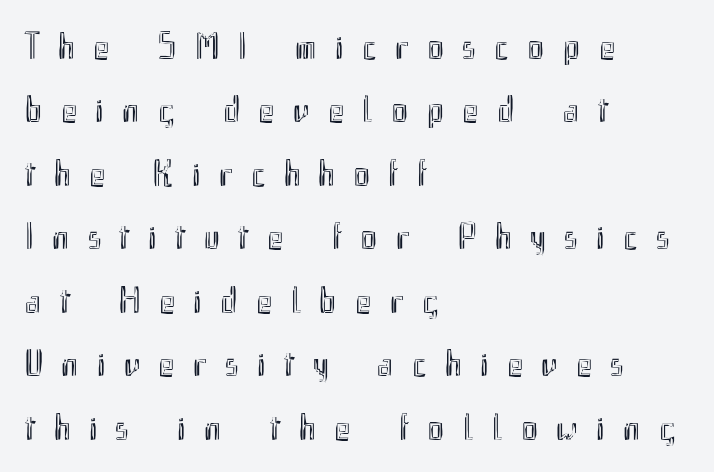
{"italic": "no", "width": "condensed", "x_height": "small", "monospaced": "no", "underline": "no", "align": "left", "line_spacing": "normal", "line_spacing_ratio": 1.67, "letter_spacing": "wide", "letter_spacing_em": 0.49, "glyph_px": 38}
